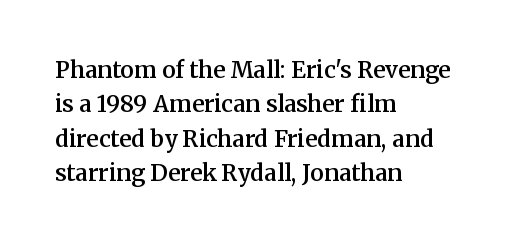
The image shows 23 px text type, upright; set left-aligned, normal line spacing (1.49x), normal letter spacing, not underlined.
